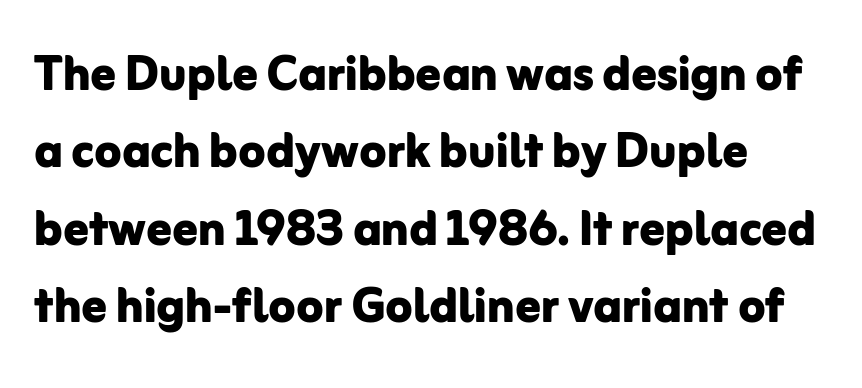
{"serif": "no", "italic": "no", "bold": "yes", "weight": "bold", "width": "normal", "stroke_contrast": "low", "x_height": "medium", "monospaced": "no", "underline": "no", "align": "left", "line_spacing": "normal", "line_spacing_ratio": 1.25, "letter_spacing": "normal", "letter_spacing_em": 0.0, "glyph_px": 62}
